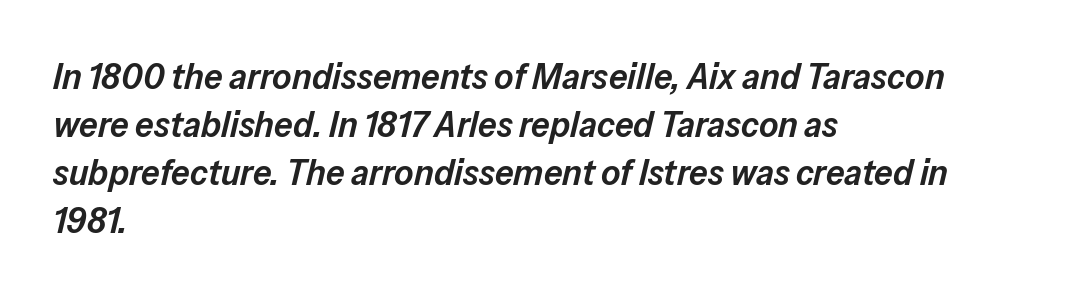
Just letters on the line, the space beneath them empty. The glyphs look as if they've been sheared to an angle. Character widths vary here, with narrow letters taking less room than wide ones. The lines in this sample share a left origin and differ only in where they stop.
